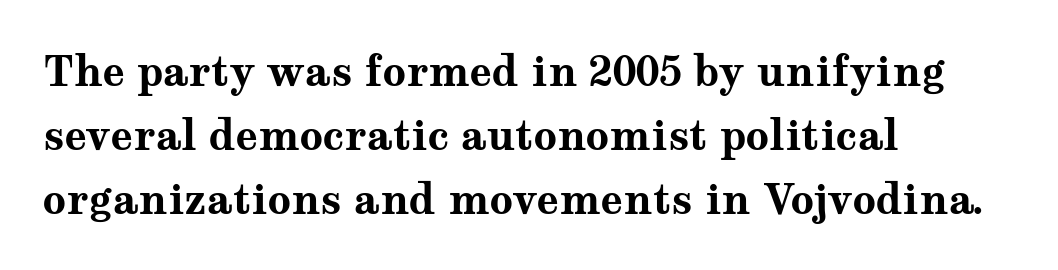
{"serif": "yes", "italic": "no", "bold": "yes", "weight": "bold", "width": "wide", "stroke_contrast": "medium", "x_height": "medium", "monospaced": "no", "underline": "no", "align": "left", "line_spacing": "normal", "line_spacing_ratio": 1.56, "letter_spacing": "normal", "letter_spacing_em": 0.0, "glyph_px": 41}
